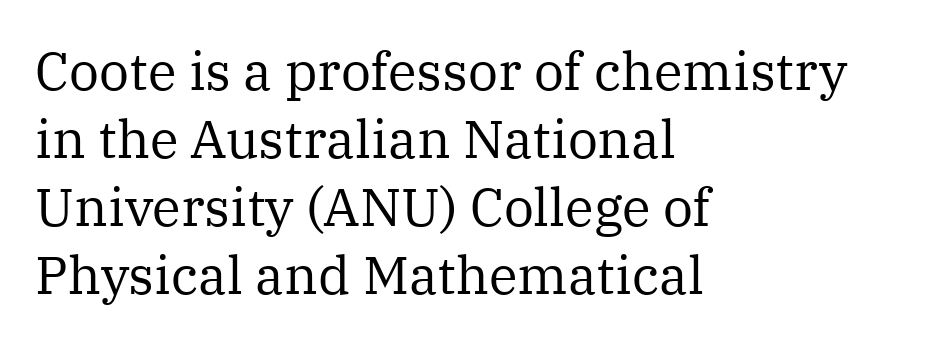
{"serif": "yes", "italic": "no", "bold": "no", "weight": "regular", "width": "normal", "stroke_contrast": "medium", "x_height": "medium", "monospaced": "no", "underline": "no", "align": "left", "line_spacing": "normal", "line_spacing_ratio": 1.28, "letter_spacing": "normal", "letter_spacing_em": 0.0, "glyph_px": 53}
